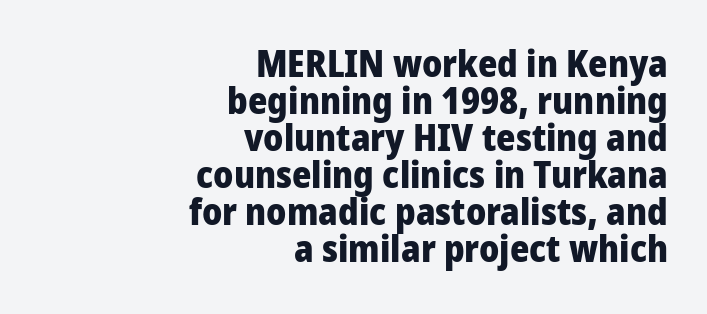
Q: Is the text bold? A: Yes.
Q: Is the text italic (slanted)? A: No, it is upright.
Q: Is the typeface a serif or a sans-serif typeface? A: Sans-serif.
Q: Is the text underlined? A: No.
Q: How is the paragraph aligned? A: Right-aligned.
Q: Is the spacing between letters normal or unusually wide? A: Normal.
Q: Is the spacing between lines tight, normal or loose? A: Tight.
Q: Width (condensed, normal, or wide)? A: Condensed.
Q: Stroke contrast? A: Low.
Q: x-height? A: Large.
Q: Monospaced? A: No.
